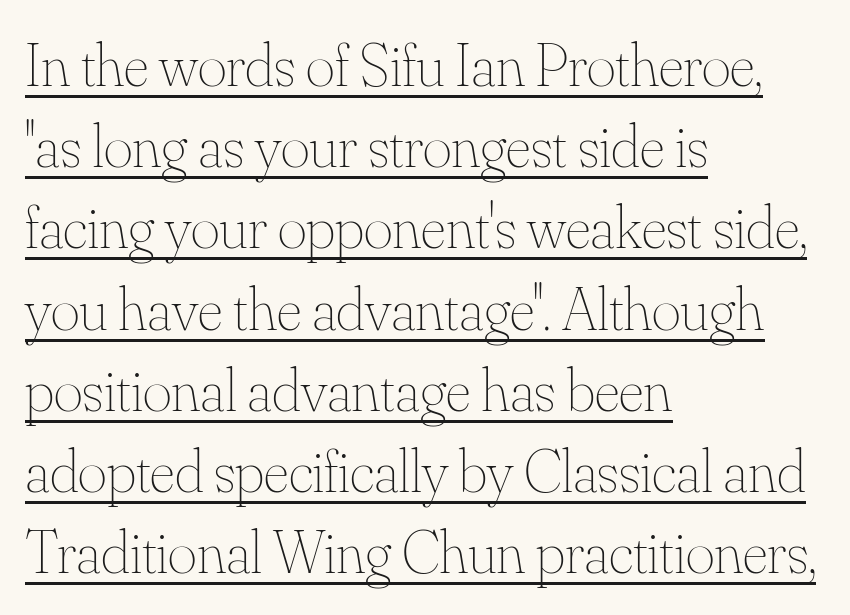
{"italic": "no", "bold": "no", "weight": "thin", "width": "normal", "stroke_contrast": "medium", "x_height": "small", "monospaced": "no", "underline": "yes", "align": "left", "line_spacing": "normal", "line_spacing_ratio": 1.31, "letter_spacing": "normal", "letter_spacing_em": 0.0, "glyph_px": 62}
